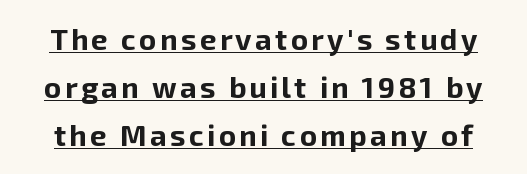
{"serif": "no", "italic": "no", "bold": "yes", "weight": "bold", "width": "normal", "stroke_contrast": "low", "x_height": "medium", "monospaced": "no", "underline": "yes", "line_spacing": "normal", "line_spacing_ratio": 1.66, "glyph_px": 29}
